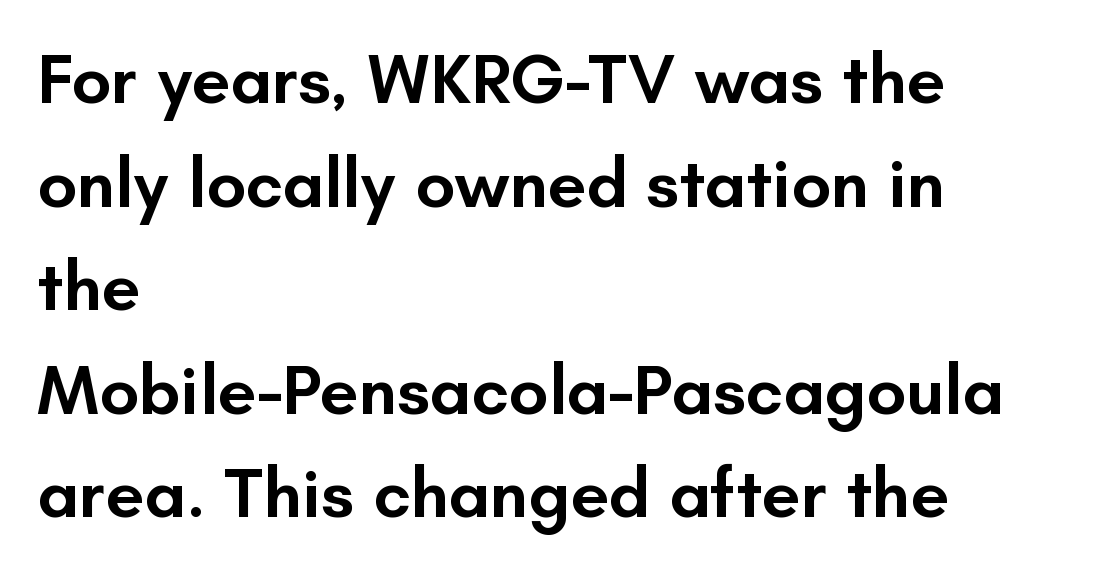
The space beneath each line is pristine and unruled. The letterforms sit shoulder to shoulder at normal distance. These lines are composed in type without serifs. The passage shown is semibold, sitting just below true bold.
